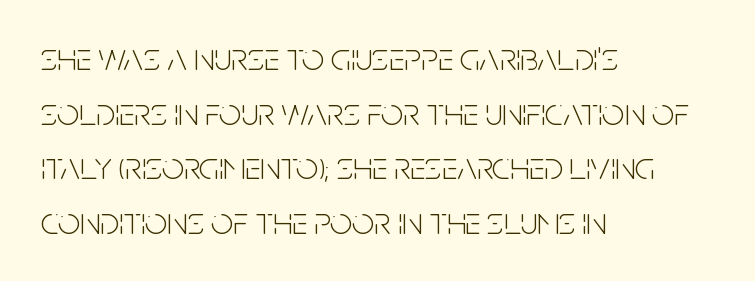
Q: Is the text bold? A: No.
Q: Is the text italic (slanted)? A: No, it is upright.
Q: Is the typeface a serif or a sans-serif typeface? A: Sans-serif.
Q: Is the text underlined? A: No.
Q: How is the paragraph aligned? A: Left-aligned.
Q: Is the spacing between letters normal or unusually wide? A: Normal.
Q: Is the spacing between lines tight, normal or loose? A: Normal.
Q: Width (condensed, normal, or wide)? A: Condensed.
Q: Stroke contrast? A: Low.
Q: x-height? A: Large.
Q: Monospaced? A: No.
